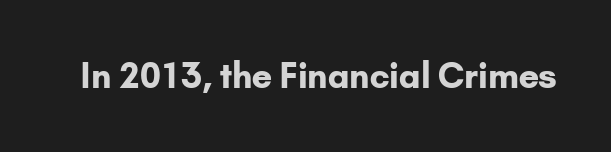
The font family rendered here belongs to the sans-serif group. Nope, not italic — everything's standing straight. The gap between lines stays unmarked. You could not count columns in this text — the font is proportionally spaced. The face used here is rendered with its standard letterfit. Is the type bold? Yes — the strokes are clearly thick and heavy.
